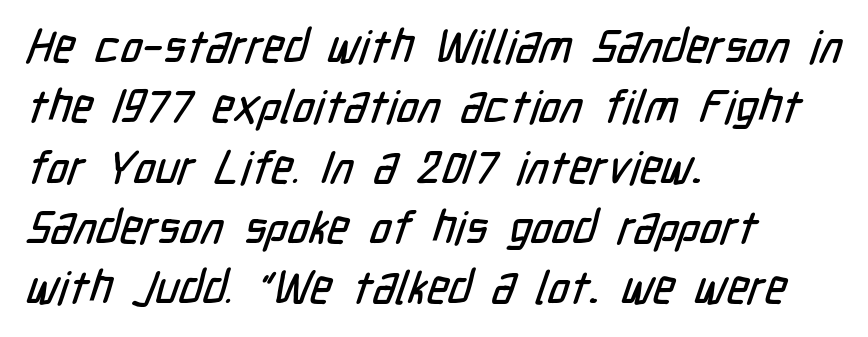
Nobody drew a line under any word here. The rag falls on the right side of this text block. Caption: standard tracking, unaltered. Are there feet on the stems? There aren't — it's a sans.
